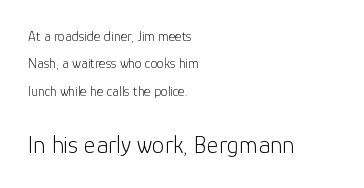
{"italic": "no", "bold": "no", "underline": "no", "align": "left", "line_spacing": "loose", "line_spacing_ratio": 1.96, "letter_spacing": "normal", "letter_spacing_em": 0.0, "larger_block": "second", "size_ratio": 1.79, "glyph_px": 25}
